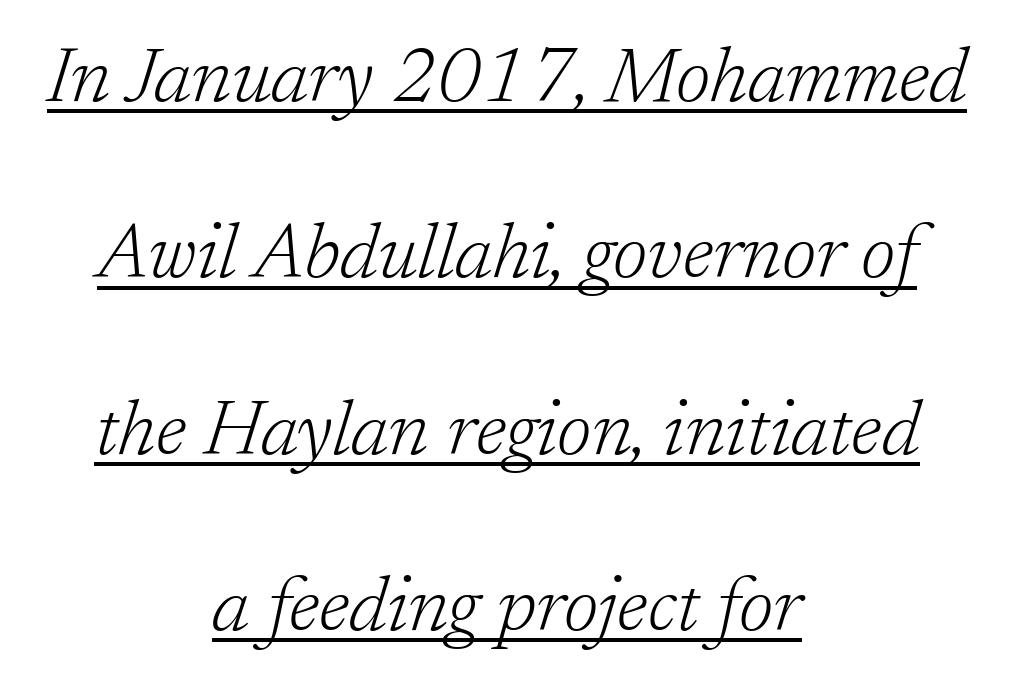
The image shows 78 px light serif type, italic (leaning right); set centered, loose line spacing (2.26x), normal letter spacing, underlined; low stroke contrast and a medium x-height.
